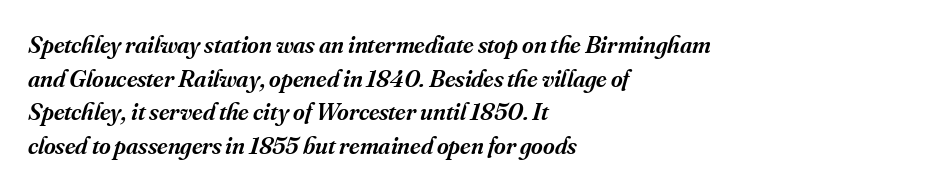
A somewhat darkened texture: the type is semibold rather than bold. Leading: standard. The ragged edge is on the right, which tells us the setting is flush left. Bare-footed words on every line. Inter-character spacing is left at the font's built-in metrics. The glyphs look as if they've been sheared to an angle.
